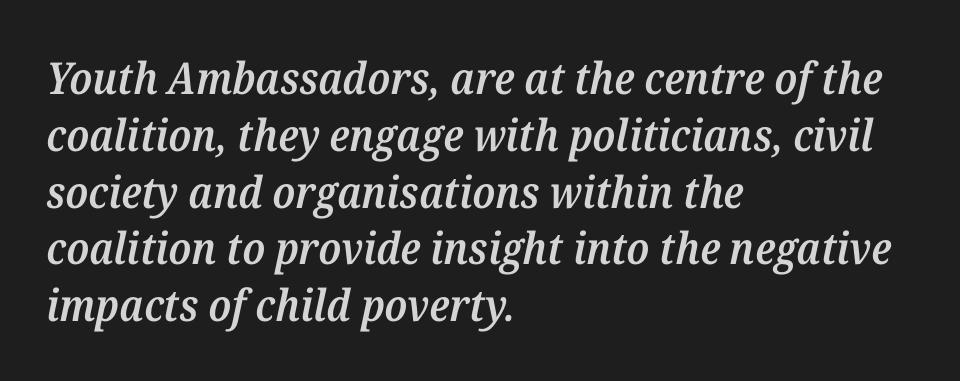
Q: Is the text bold? A: Semi-bold.
Q: Is the text italic (slanted)? A: Yes, it leans right by about 12 degrees.
Q: Is the typeface a serif or a sans-serif typeface? A: Serif.
Q: Is the text underlined? A: No.
Q: How is the paragraph aligned? A: Left-aligned.
Q: Is the spacing between letters normal or unusually wide? A: Normal.
Q: Is the spacing between lines tight, normal or loose? A: Normal.
Q: Width (condensed, normal, or wide)? A: Normal.
Q: Stroke contrast? A: Medium.
Q: x-height? A: Medium.
Q: Monospaced? A: No.
